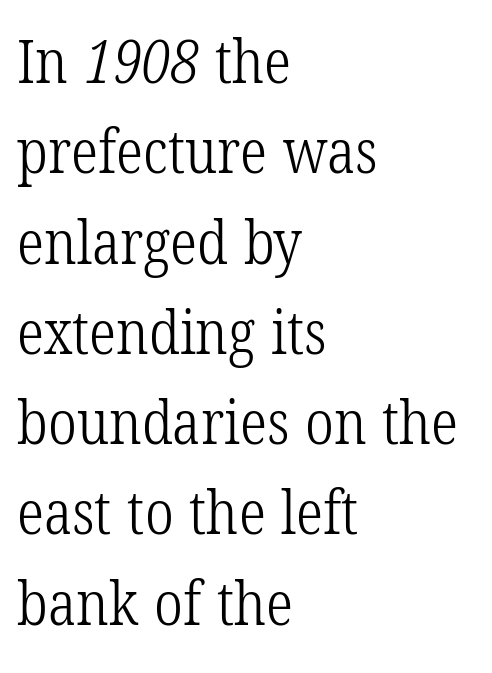
Varying glyph widths throughout — classic text-font behaviour. Unbolded letterforms with no extra heft. The area under the type is left untouched. Observe the ordinary spacing: letters are neighbours, not strangers. The letters carry serifs — small finishing strokes at the ends of their stems.
